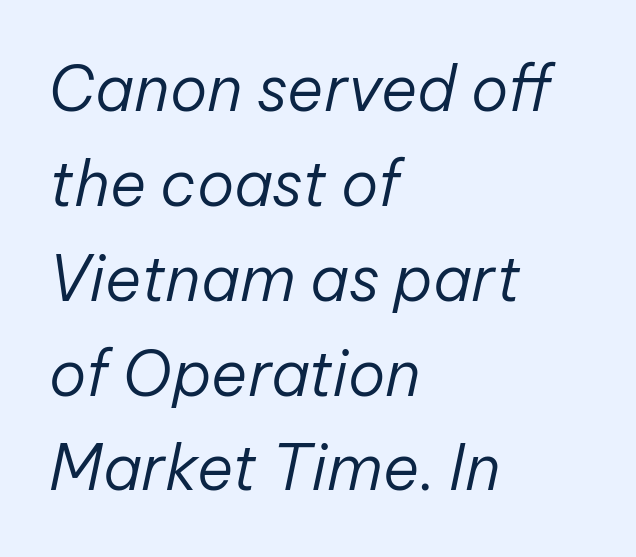
This reads as an unemphasized weight, regular at the heaviest. Summary of vertical rhythm: regular, with standard interline spacing. These lines keep a tight, regular rhythm from letter to letter. The lines are quadded left. Slanted lettering throughout.
